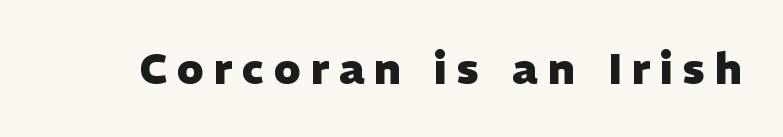
What kind of face is this? One without serifs — a sans. Does extra space separate the letters? Yes, quite a lot of it. The passage shown is typed in a proportional face where columns would drift. Pretty heavy lettering here — definitely bold. The type sits square on the baseline with zero lean.
